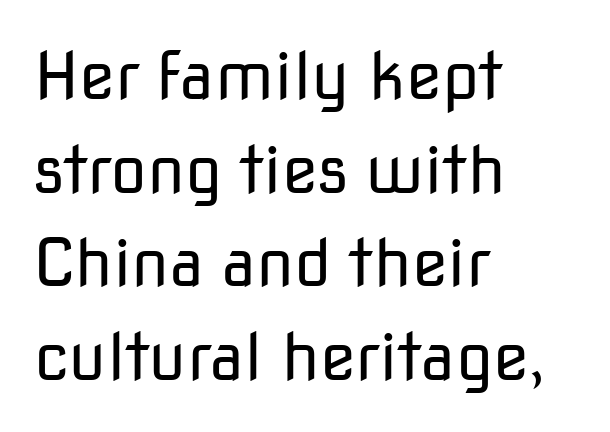
The image shows 66 px regular-weight sans-serif type, upright; set left-aligned, normal line spacing (1.42x), normal letter spacing, not underlined; low stroke contrast and a medium x-height.
